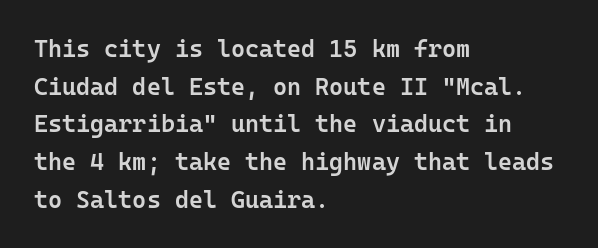
The image shows 24 px text type, upright; set left-aligned, normal line spacing (1.57x), normal letter spacing, not underlined.
